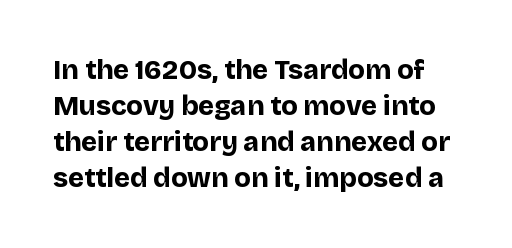
The image shows 27 px bold type, upright; set normal line spacing (1.33x), normal letter spacing, not underlined.
